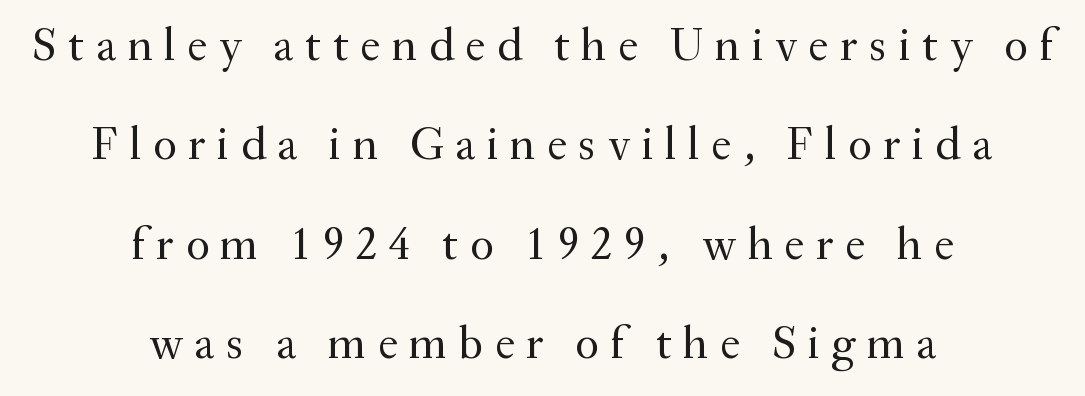
Q: Is the text bold? A: No.
Q: Is the text italic (slanted)? A: No, it is upright.
Q: Is the typeface a serif or a sans-serif typeface? A: Serif.
Q: Is the text underlined? A: No.
Q: How is the paragraph aligned? A: Centered.
Q: Is the spacing between letters normal or unusually wide? A: Unusually wide.
Q: Is the spacing between lines tight, normal or loose? A: Loose.
Q: Width (condensed, normal, or wide)? A: Normal.
Q: Stroke contrast? A: Medium.
Q: x-height? A: Small.
Q: Monospaced? A: No.
